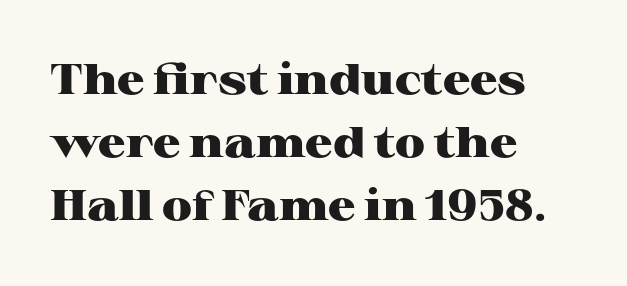
The image shows 43 px heavy, wide serif type, upright; set left-aligned, normal line spacing (1.47x), normal letter spacing, not underlined; high stroke contrast and a medium x-height.
